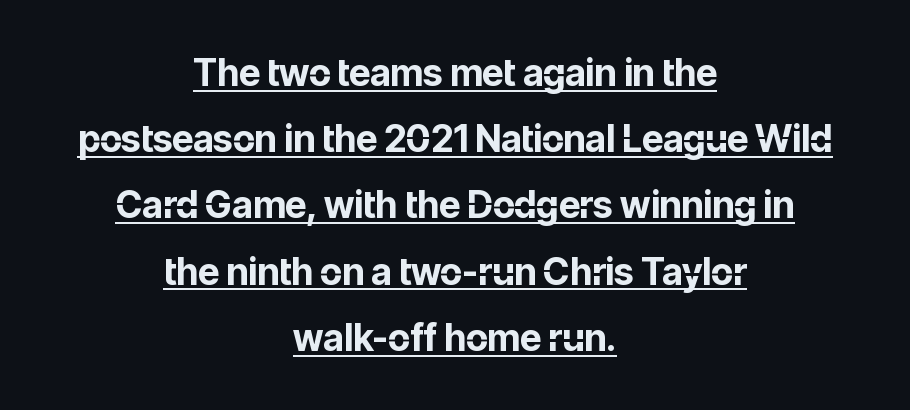
Q: Is the text bold? A: Yes.
Q: Is the text italic (slanted)? A: No, it is upright.
Q: Is the typeface a serif or a sans-serif typeface? A: Sans-serif.
Q: Is the text underlined? A: Yes.
Q: How is the paragraph aligned? A: Centered.
Q: Is the spacing between letters normal or unusually wide? A: Normal.
Q: Width (condensed, normal, or wide)? A: Normal.
Q: Stroke contrast? A: Low.
Q: x-height? A: Medium.
Q: Monospaced? A: No.
